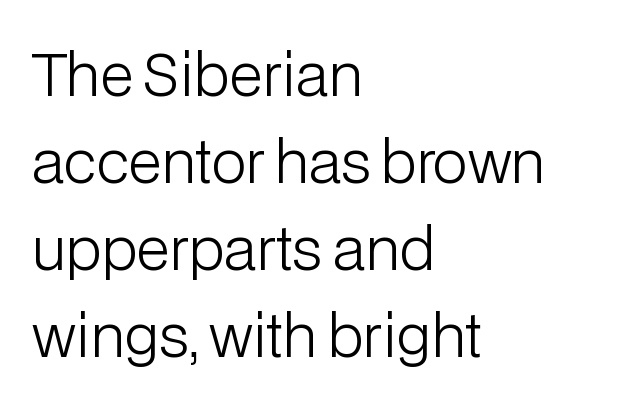
Q: Is the text bold? A: No.
Q: Is the text italic (slanted)? A: No, it is upright.
Q: Is the typeface a serif or a sans-serif typeface? A: Sans-serif.
Q: Is the text underlined? A: No.
Q: How is the paragraph aligned? A: Left-aligned.
Q: Is the spacing between letters normal or unusually wide? A: Normal.
Q: Is the spacing between lines tight, normal or loose? A: Normal.
Q: Width (condensed, normal, or wide)? A: Normal.
Q: Stroke contrast? A: Low.
Q: x-height? A: Medium.
Q: Monospaced? A: No.
